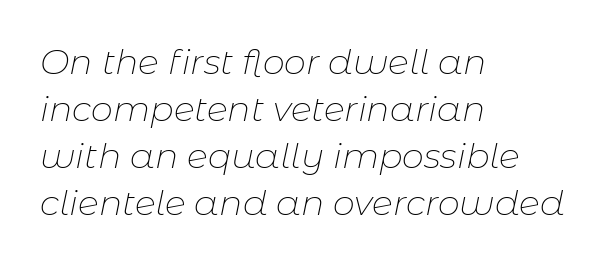
The block of text has a typical density, with ordinary space between rows. Glance below the letters and you will spot only blank space. You could not count columns in this text — the font is proportionally spaced. The font's italic variant was chosen for this text. Heft: none added — not bold. Typeset ragged right — the left edge is the straight one.
